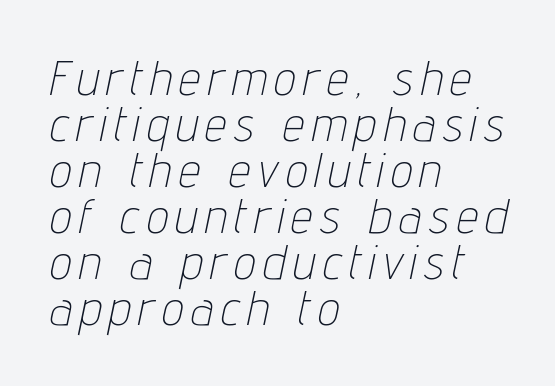
Caption: face not bold, strokes unweighted. The string is rendered with underlining switched off. The rendering uses natural spacing where letterforms have individual widths. Teacher's note: observe the even left margin — that is flush-left alignment.
